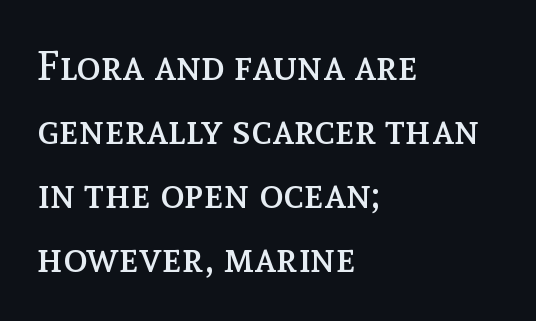
Q: Is the text bold? A: No.
Q: Is the text italic (slanted)? A: No, it is upright.
Q: Is the text underlined? A: No.
Q: How is the paragraph aligned? A: Left-aligned.
Q: Is the spacing between letters normal or unusually wide? A: Normal.
Q: Is the spacing between lines tight, normal or loose? A: Normal.
Q: Width (condensed, normal, or wide)? A: Normal.
Q: x-height? A: Medium.
Q: Monospaced? A: No.
